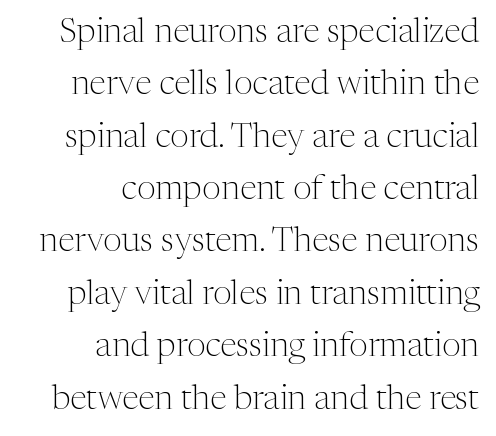
Descender tails drop into unmarked territory. Where is the straight margin? On the right. How are the letters spaced? Ordinarily, with no added tracking. Weight: regular or lighter. Note the varied advance widths — an 'i' is clearly narrower than an 'm'.
